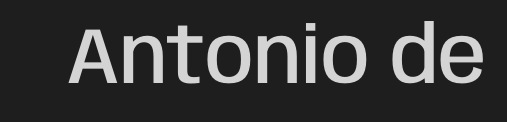
The image shows 79 px semibold, condensed sans-serif type, upright; set normal letter spacing, not underlined; low stroke contrast and a large x-height.
